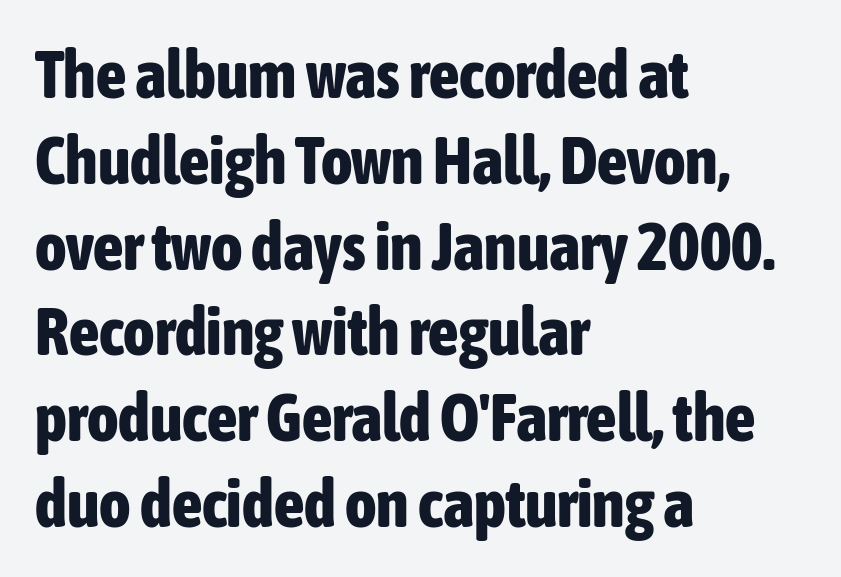
Style check: upright. Leftover space on each line is placed entirely after the last word. Weight: bold. Nope, no serifs anywhere on these letters. The face used here is rendered with its standard letterfit. The strip under each line holds only bare page.
